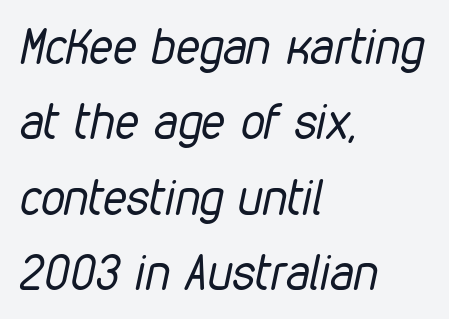
Q: Is the text bold? A: No.
Q: Is the text italic (slanted)? A: Yes, it leans right by about 12 degrees.
Q: Is the text underlined? A: No.
Q: How is the paragraph aligned? A: Left-aligned.
Q: Is the spacing between letters normal or unusually wide? A: Normal.
Q: Is the spacing between lines tight, normal or loose? A: Normal.
Q: Width (condensed, normal, or wide)? A: Condensed.
Q: Stroke contrast? A: Low.
Q: x-height? A: Medium.
Q: Monospaced? A: No.
